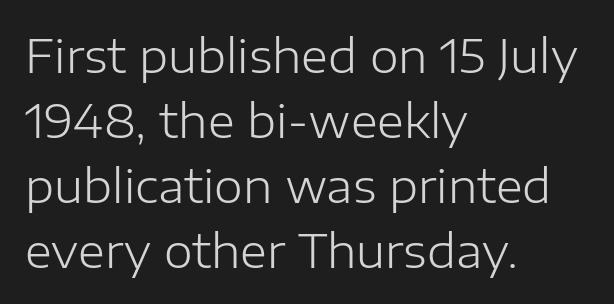
The image shows 46 px light sans-serif type, upright; set left-aligned, normal line spacing (1.41x), normal letter spacing, not underlined; low stroke contrast and a medium x-height.
